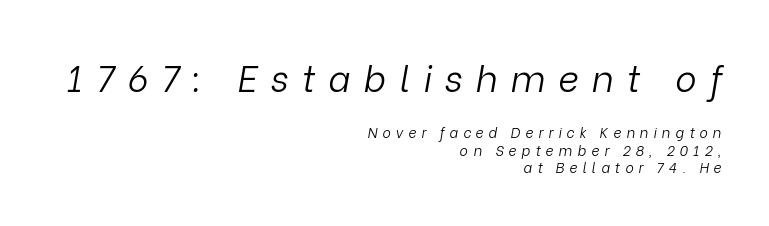
Q: Is the text bold? A: No.
Q: Is the text italic (slanted)? A: Yes, it leans right by about 9 degrees.
Q: Is the text underlined? A: No.
Q: How is the paragraph aligned? A: Right-aligned.
Q: Is the spacing between letters normal or unusually wide? A: Unusually wide.
Q: Which block of text is set in a larger size, the first (top) or the second (bottom)? A: The first (top) one.
Q: Width (condensed, normal, or wide)? A: Normal.
Q: Stroke contrast? A: Low.
Q: x-height? A: Medium.
Q: Monospaced? A: No.
